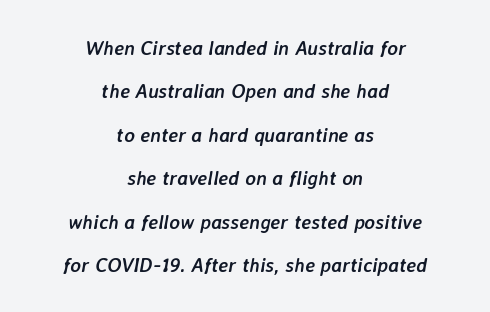
Q: Is the text bold? A: Yes.
Q: Is the text italic (slanted)? A: Yes, it leans right by about 7 degrees.
Q: Is the text underlined? A: No.
Q: How is the paragraph aligned? A: Centered.
Q: Is the spacing between letters normal or unusually wide? A: Normal.
Q: Is the spacing between lines tight, normal or loose? A: Loose.
